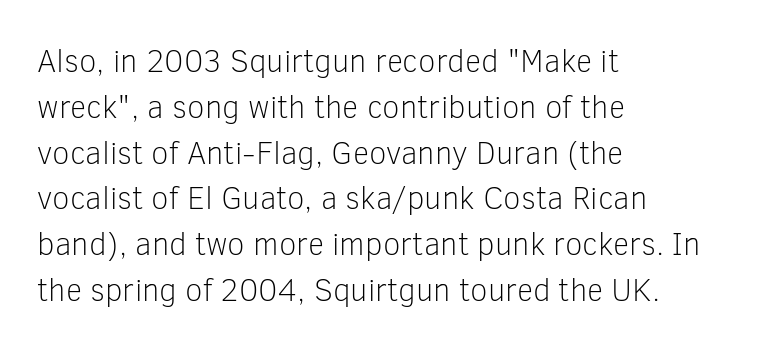
{"serif": "no", "italic": "no", "bold": "no", "weight": "light", "width": "normal", "stroke_contrast": "low", "x_height": "medium", "monospaced": "no", "underline": "no", "align": "left", "line_spacing": "normal", "line_spacing_ratio": 1.43, "letter_spacing": "normal", "letter_spacing_em": 0.0, "glyph_px": 32}
